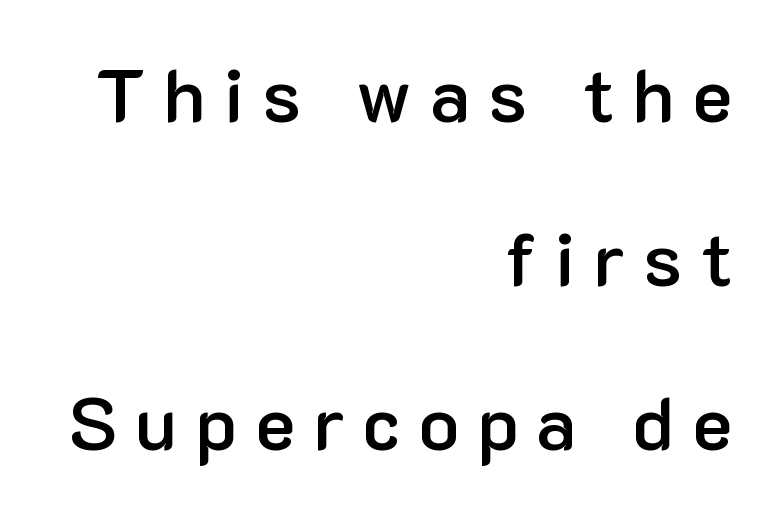
The glyphs in this specimen are sans serif. The leading is generous, giving the passage an open texture. Horizontal alignment here is rightward, an uncommon choice for prose. The strokes are fattened partway — semibold, not bold.
